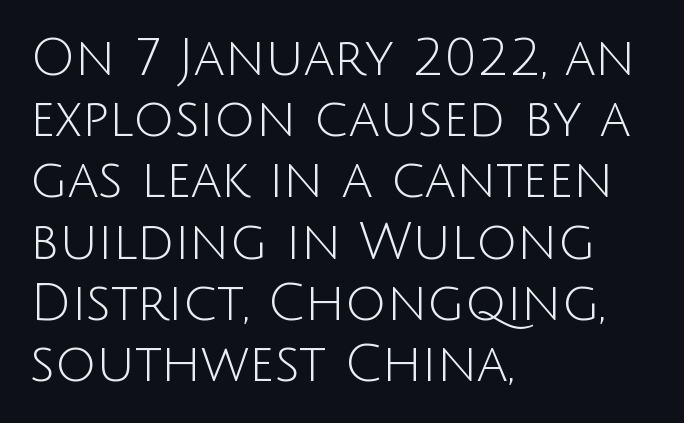
Q: Is the text bold? A: No.
Q: Is the text italic (slanted)? A: No, it is upright.
Q: Is the typeface a serif or a sans-serif typeface? A: Sans-serif.
Q: Is the text underlined? A: No.
Q: How is the paragraph aligned? A: Left-aligned.
Q: Is the spacing between letters normal or unusually wide? A: Normal.
Q: Width (condensed, normal, or wide)? A: Normal.
Q: Stroke contrast? A: Low.
Q: x-height? A: Large.
Q: Monospaced? A: No.
